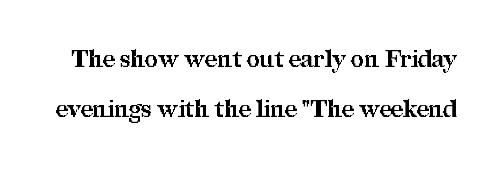
The face used here is rendered with its standard letterfit. The strokes are fattened all the way to bold. Unmarked baselines from the first word to the last. The line-height multiplier appears high, well above default.
